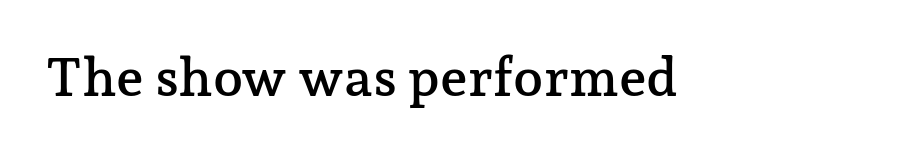
{"serif": "yes", "italic": "no", "width": "normal", "stroke_contrast": "low", "x_height": "medium", "monospaced": "no", "underline": "no", "letter_spacing": "normal", "letter_spacing_em": 0.0, "glyph_px": 54}
